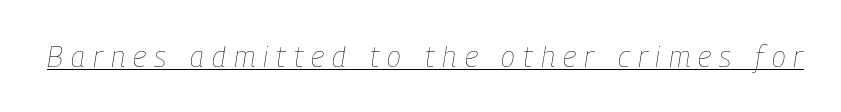
The image shows 29 px thin, condensed type, italic (leaning right); set unusually wide letter spacing (+0.28 em), underlined; low stroke contrast and a medium x-height.
